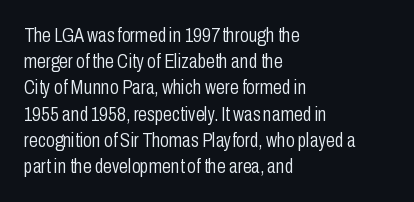
Q: Is the text bold? A: No.
Q: Is the text italic (slanted)? A: No, it is upright.
Q: Is the text underlined? A: No.
Q: How is the paragraph aligned? A: Left-aligned.
Q: Is the spacing between letters normal or unusually wide? A: Normal.
Q: Is the spacing between lines tight, normal or loose? A: Normal.
